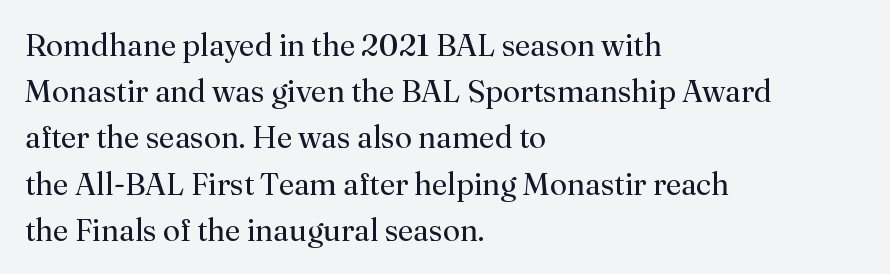
The image shows 31 px regular-weight serif type, upright; set left-aligned, normal line spacing (1.49x), normal letter spacing, not underlined; medium stroke contrast and a small x-height.
